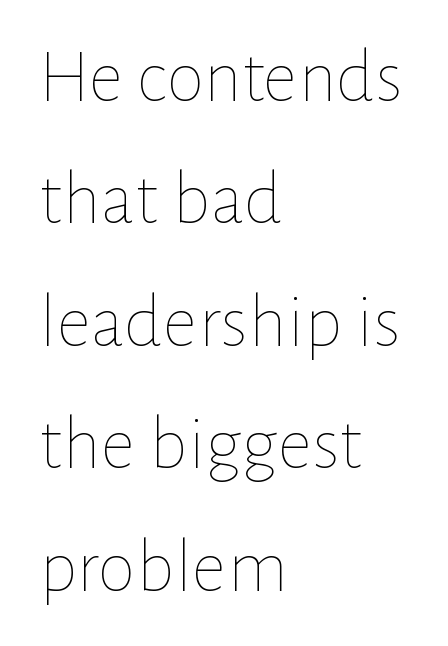
Q: Is the text bold? A: No.
Q: Is the text italic (slanted)? A: No, it is upright.
Q: Is the text underlined? A: No.
Q: How is the paragraph aligned? A: Left-aligned.
Q: Is the spacing between letters normal or unusually wide? A: Normal.
Q: Is the spacing between lines tight, normal or loose? A: Normal.
Q: Width (condensed, normal, or wide)? A: Normal.
Q: Stroke contrast? A: Low.
Q: x-height? A: Medium.
Q: Monospaced? A: No.
